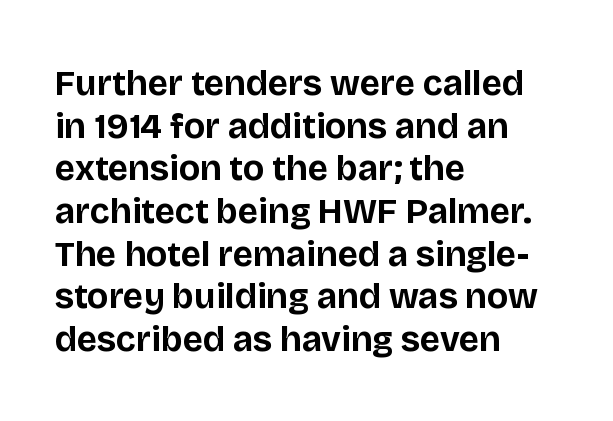
Q: Is the text bold? A: Yes.
Q: Is the text italic (slanted)? A: No, it is upright.
Q: Is the typeface a serif or a sans-serif typeface? A: Sans-serif.
Q: Is the text underlined? A: No.
Q: How is the paragraph aligned? A: Left-aligned.
Q: Is the spacing between letters normal or unusually wide? A: Normal.
Q: Width (condensed, normal, or wide)? A: Normal.
Q: Stroke contrast? A: Low.
Q: x-height? A: Large.
Q: Monospaced? A: No.
